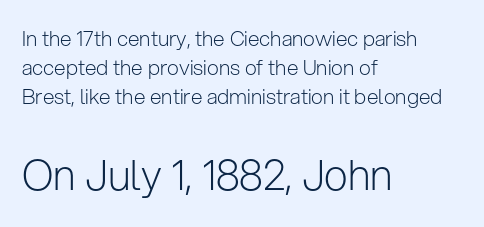
{"serif": "no", "italic": "no", "bold": "no", "weight": "light", "width": "normal", "stroke_contrast": "low", "x_height": "medium", "monospaced": "no", "underline": "no", "align": "left", "line_spacing": "normal", "line_spacing_ratio": 1.39, "letter_spacing": "normal", "letter_spacing_em": 0.0, "larger_block": "second", "size_ratio": 2.0, "glyph_px": 42}
